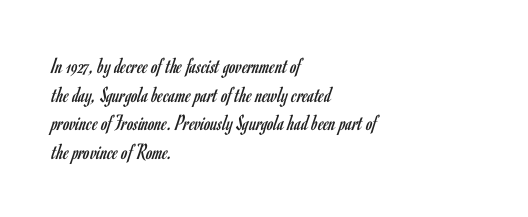
{"bold": "no", "underline": "no", "align": "left", "line_spacing_ratio": 1.24, "letter_spacing": "normal", "letter_spacing_em": 0.0, "glyph_px": 23}
